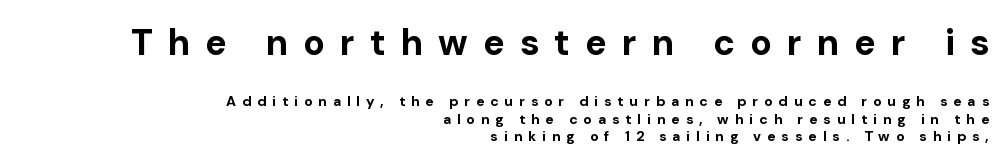
{"serif": "no", "italic": "no", "bold": "yes", "weight": "bold", "width": "normal", "stroke_contrast": "low", "x_height": "medium", "monospaced": "no", "underline": "no", "align": "right", "line_spacing_ratio": 1.24, "letter_spacing": "wide", "letter_spacing_em": 0.42, "larger_block": "first", "size_ratio": 2.57, "glyph_px": 36}
